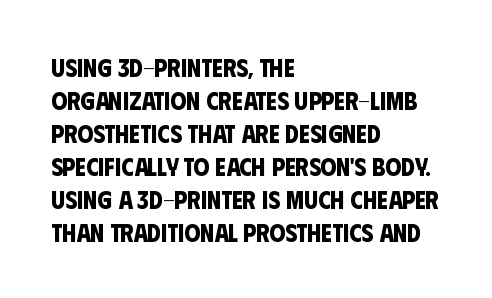
Q: Is the text bold? A: Yes.
Q: Is the text underlined? A: No.
Q: How is the paragraph aligned? A: Left-aligned.
Q: Is the spacing between letters normal or unusually wide? A: Normal.
Q: Is the spacing between lines tight, normal or loose? A: Normal.
